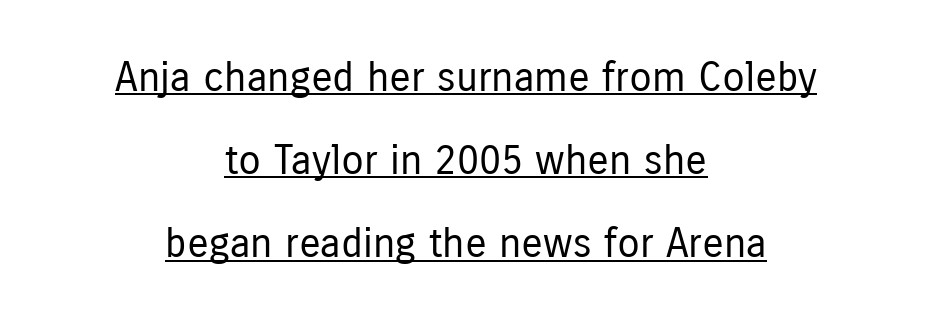
The image shows 41 px regular-weight, condensed sans-serif type, upright; set centered, loose line spacing (2.03x), normal letter spacing, underlined; low stroke contrast and a medium x-height.
